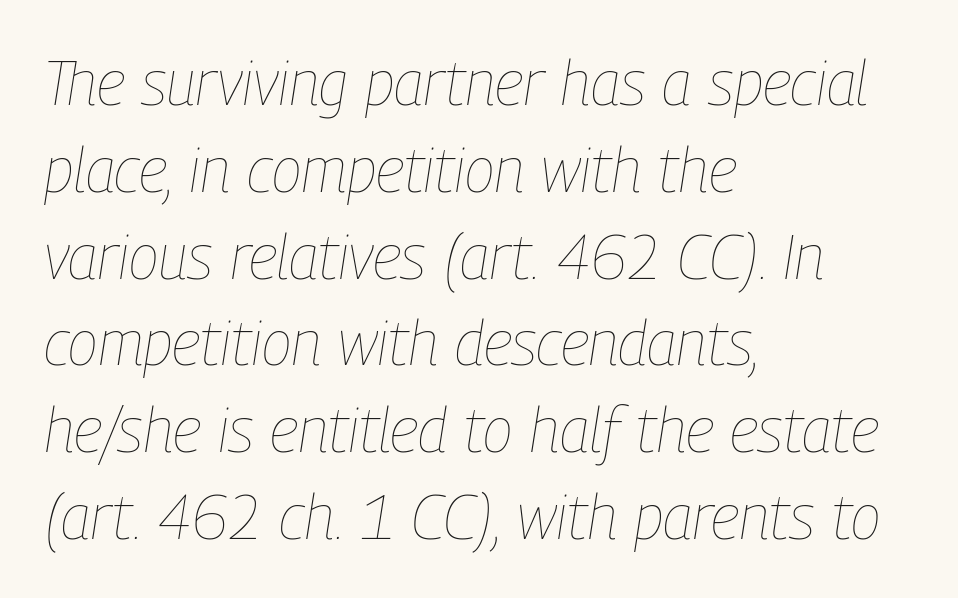
Q: Is the text bold? A: No.
Q: Is the text italic (slanted)? A: Yes, it leans right by about 9 degrees.
Q: Is the text underlined? A: No.
Q: How is the paragraph aligned? A: Left-aligned.
Q: Is the spacing between letters normal or unusually wide? A: Normal.
Q: Is the spacing between lines tight, normal or loose? A: Normal.
Q: Width (condensed, normal, or wide)? A: Condensed.
Q: Stroke contrast? A: Low.
Q: x-height? A: Medium.
Q: Monospaced? A: No.
